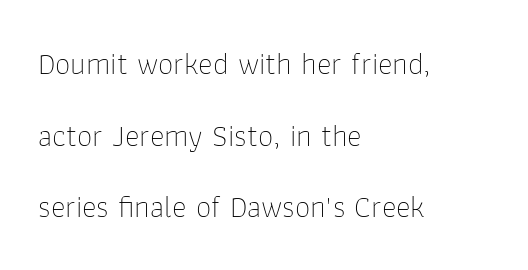
A classic flush-left, rag-right setting is used for this passage. Reading down the column, the eye jumps a long way to each next line. You could not count columns in this text — the font is proportionally spaced. A typesetter would call this zero additional tracking. Only glyphs here, with clear space below each row. In terms of letterform style, serifs are entirely absent.
